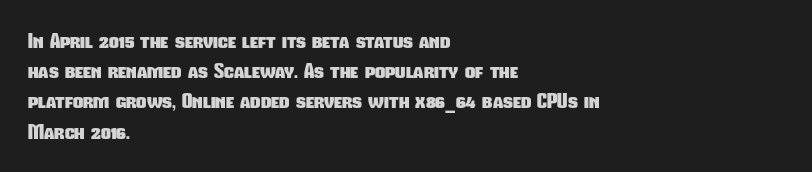
The image shows 20 px bold type; set left-aligned, normal line spacing (1.51x), normal letter spacing, not underlined.
